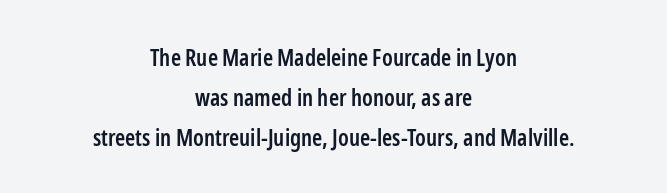
Q: Is the text bold? A: Semi-bold.
Q: Is the text italic (slanted)? A: No, it is upright.
Q: Is the text underlined? A: No.
Q: How is the paragraph aligned? A: Centered.
Q: Is the spacing between letters normal or unusually wide? A: Normal.
